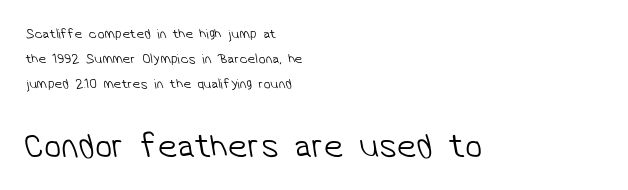
The image shows 35 px light sans-serif type; set left-aligned, line spacing 1.78x, normal letter spacing, not underlined; the second (bottom) block is 2.5x larger; low stroke contrast and a medium x-height.
